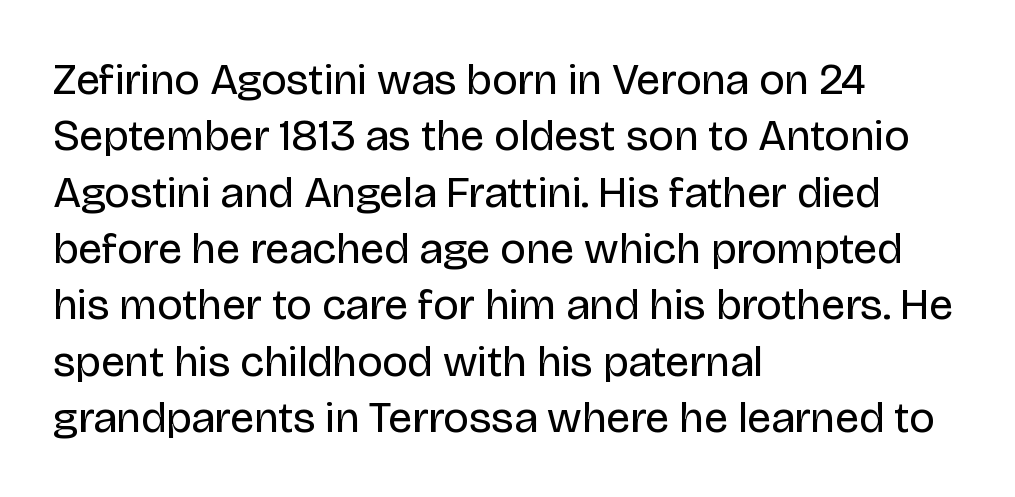
The image shows 44 px regular-weight sans-serif type, upright; set left-aligned, normal line spacing (1.28x), normal letter spacing, not underlined; low stroke contrast and a large x-height.
